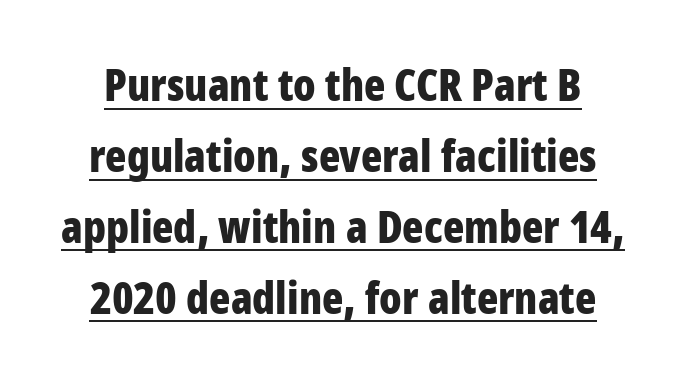
The image shows 44 px bold, condensed sans-serif type, upright; set normal line spacing (1.61x), normal letter spacing, underlined; low stroke contrast and a large x-height.
